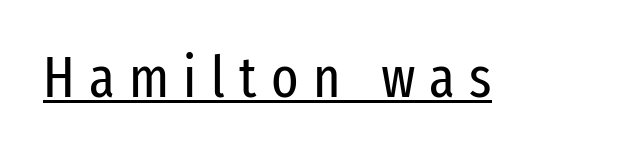
The image shows 57 px regular-weight, condensed sans-serif type, upright; set unusually wide letter spacing (+0.25 em), underlined; low stroke contrast and a medium x-height.
